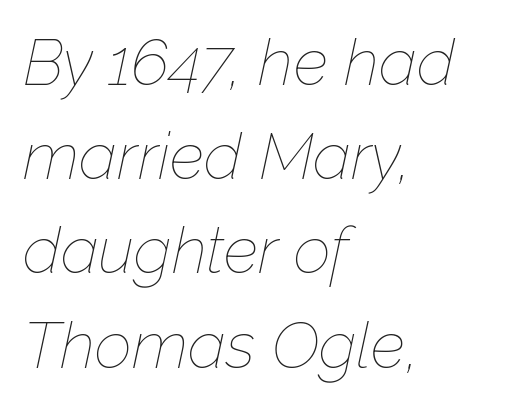
Would a proofreader flag this as italicized? Yes. This rendering features lettering with no underline. Students, note that the glyphs here touch the page at normal intervals. The face used here is proportionally spaced, like ordinary book or web type. Evenly set lines give the paragraph a standard silhouette. Heaviness? Minimal to ordinary, like unemphasized prose.
